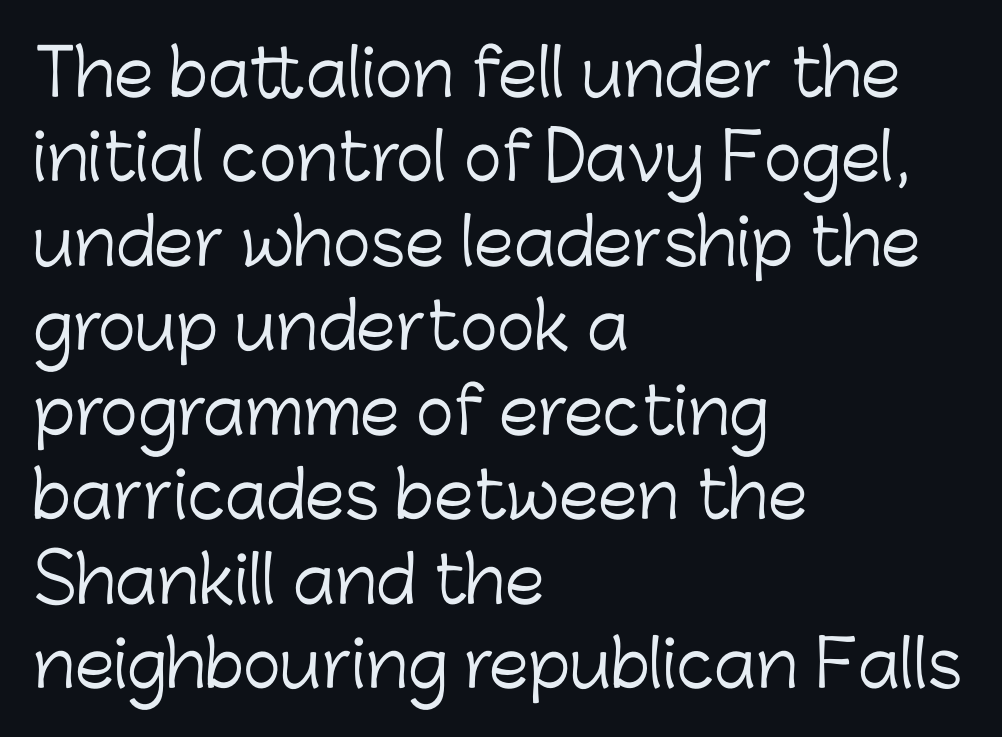
Q: Is the text bold? A: No.
Q: Is the text italic (slanted)? A: No, it is upright.
Q: Is the typeface a serif or a sans-serif typeface? A: Sans-serif.
Q: Is the text underlined? A: No.
Q: How is the paragraph aligned? A: Left-aligned.
Q: Is the spacing between letters normal or unusually wide? A: Normal.
Q: Is the spacing between lines tight, normal or loose? A: Normal.
Q: Width (condensed, normal, or wide)? A: Normal.
Q: Stroke contrast? A: Low.
Q: x-height? A: Medium.
Q: Monospaced? A: No.
